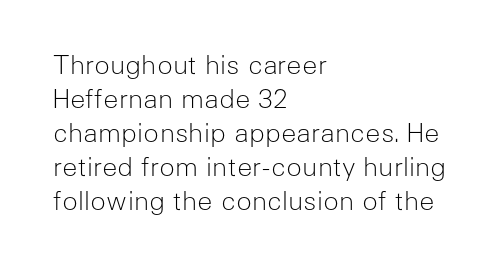
{"italic": "no", "bold": "no", "underline": "no", "align": "left", "line_spacing": "normal", "line_spacing_ratio": 1.31, "letter_spacing": "normal", "letter_spacing_em": 0.0, "glyph_px": 26}
